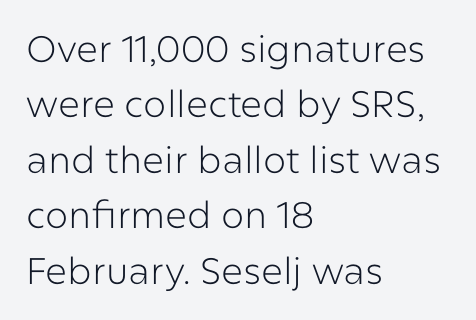
Q: Is the text bold? A: No.
Q: Is the text italic (slanted)? A: No, it is upright.
Q: Is the typeface a serif or a sans-serif typeface? A: Sans-serif.
Q: Is the text underlined? A: No.
Q: How is the paragraph aligned? A: Left-aligned.
Q: Is the spacing between letters normal or unusually wide? A: Normal.
Q: Is the spacing between lines tight, normal or loose? A: Normal.
Q: Width (condensed, normal, or wide)? A: Normal.
Q: Stroke contrast? A: Low.
Q: x-height? A: Medium.
Q: Monospaced? A: No.
